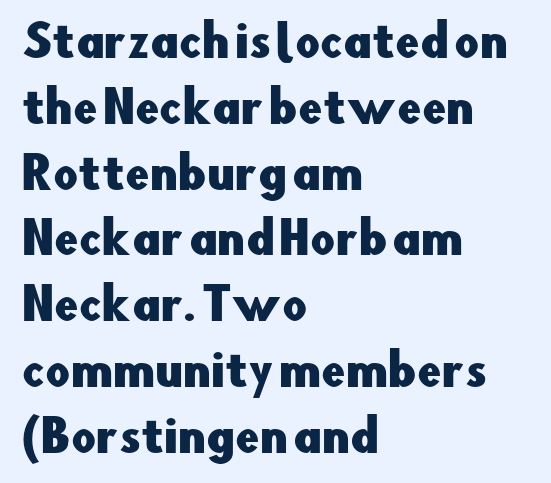
The passage shown stacks its lines at a standard gap. This is sans-serif lettering, the kind often seen on screens and signage. Observe the ordinary spacing: letters are neighbours, not strangers. This rendering features lettering with no underline.
